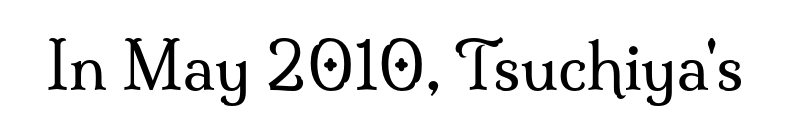
Q: Is the text bold? A: No.
Q: Is the text italic (slanted)? A: No, it is upright.
Q: Is the typeface a serif or a sans-serif typeface? A: Serif.
Q: Is the text underlined? A: No.
Q: Is the spacing between letters normal or unusually wide? A: Normal.
Q: Width (condensed, normal, or wide)? A: Normal.
Q: Stroke contrast? A: Medium.
Q: x-height? A: Small.
Q: Monospaced? A: No.
